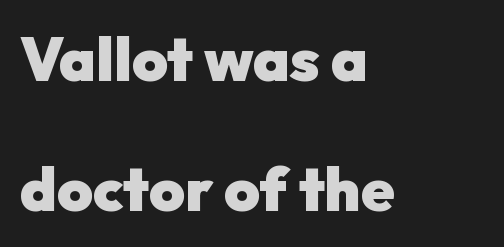
Look at the stroke-to-counter ratio: heavy, a bold. Unlike italic type, these characters show no tilt at all. Summary of vertical rhythm: relaxed, with wide interline spacing. Look at the tracking — it's just the regular setting, nothing added.
